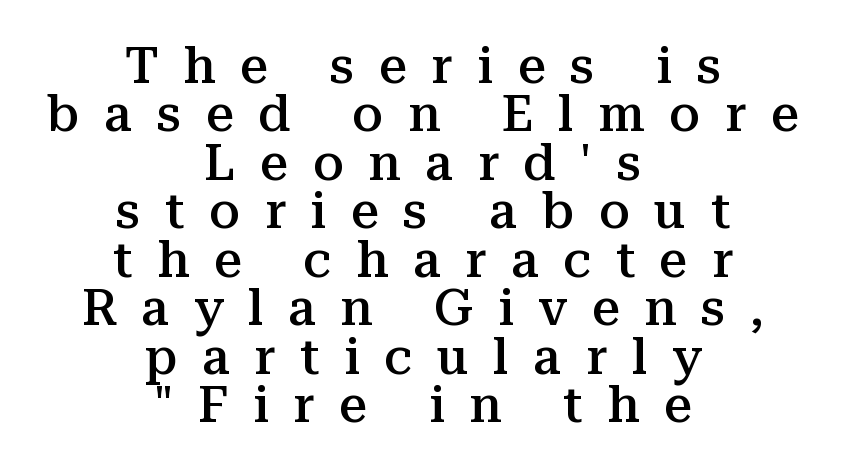
Q: Is the text bold? A: Semi-bold.
Q: Is the text italic (slanted)? A: No, it is upright.
Q: Is the typeface a serif or a sans-serif typeface? A: Serif.
Q: Is the text underlined? A: No.
Q: How is the paragraph aligned? A: Centered.
Q: Is the spacing between letters normal or unusually wide? A: Unusually wide.
Q: Is the spacing between lines tight, normal or loose? A: Tight.
Q: Width (condensed, normal, or wide)? A: Normal.
Q: Stroke contrast? A: Medium.
Q: x-height? A: Medium.
Q: Monospaced? A: No.
